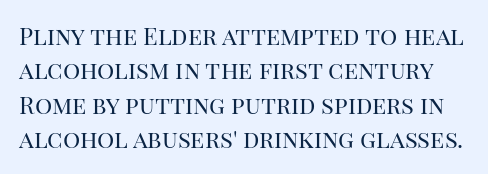
The image shows 24 px text type, upright; set normal line spacing (1.43x), normal letter spacing, not underlined.
